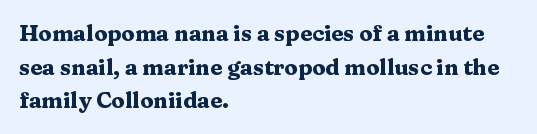
This sample is left-justified, so line endings fall wherever the words run out. Ascenders rise straight up at ninety degrees. Notice how descenders clear the ascenders below comfortably — that's standard leading. Is the type bold? Yes — the strokes are clearly thick and heavy.
